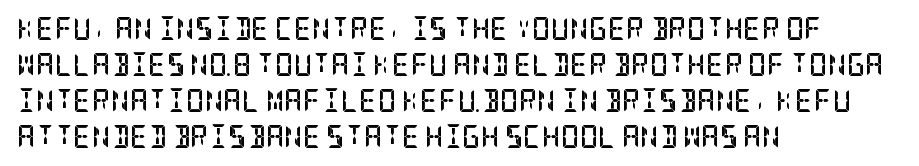
Notice how descenders clear the ascenders below comfortably — that's standard leading. The sample has been set heavy, in full bold. Italic? Not at all — the glyphs are vertical. A bare baseline throughout the passage. The rag falls on the right side of this text block. Inter-character spacing is left at the font's built-in metrics.
